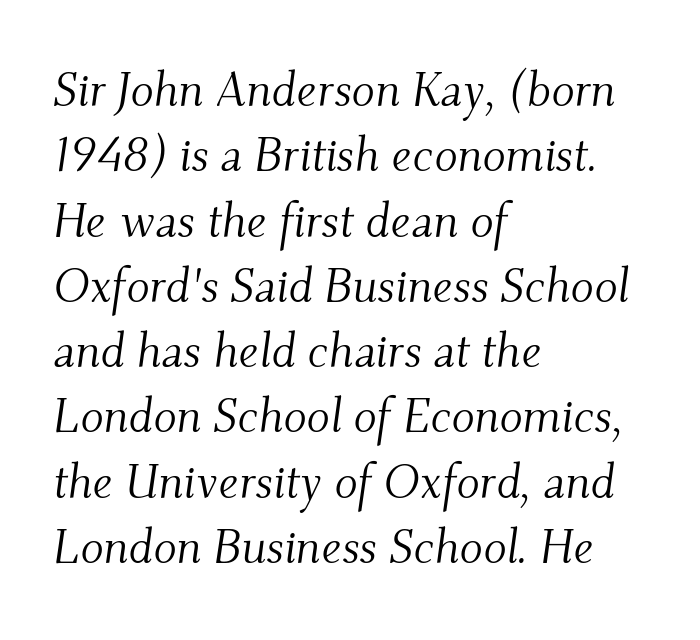
{"serif": "yes", "italic": "yes", "lean": "right", "slant_degrees": 9, "bold": "no", "weight": "light", "width": "normal", "stroke_contrast": "medium", "x_height": "small", "monospaced": "no", "underline": "no", "align": "left", "line_spacing": "normal", "line_spacing_ratio": 1.36, "letter_spacing": "normal", "letter_spacing_em": 0.0, "glyph_px": 48}
